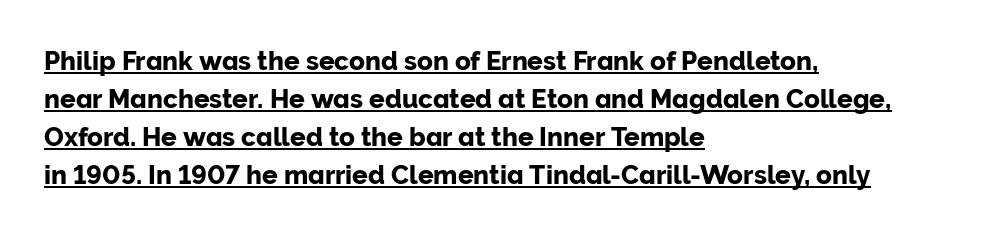
Words appear dense and cohesive because spacing is normal. Students, observe: this is what conventionally led text looks like. The letters stand straight up with perfectly vertical stems. These lines stack with their left ends in a neat column.
